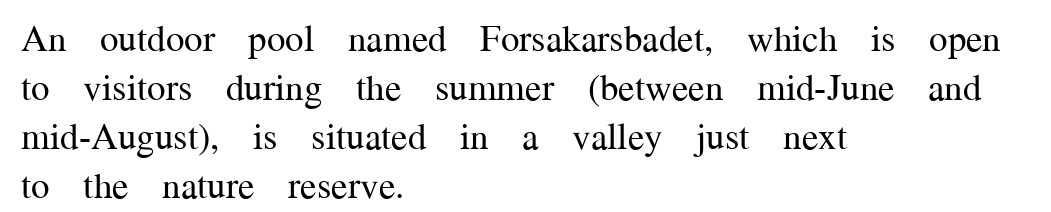
Q: Is the text bold? A: No.
Q: Is the text italic (slanted)? A: No, it is upright.
Q: Is the typeface a serif or a sans-serif typeface? A: Serif.
Q: Is the text underlined? A: No.
Q: How is the paragraph aligned? A: Left-aligned.
Q: Is the spacing between letters normal or unusually wide? A: Normal.
Q: Is the spacing between lines tight, normal or loose? A: Normal.
Q: Width (condensed, normal, or wide)? A: Normal.
Q: Stroke contrast? A: Medium.
Q: x-height? A: Medium.
Q: Monospaced? A: No.
